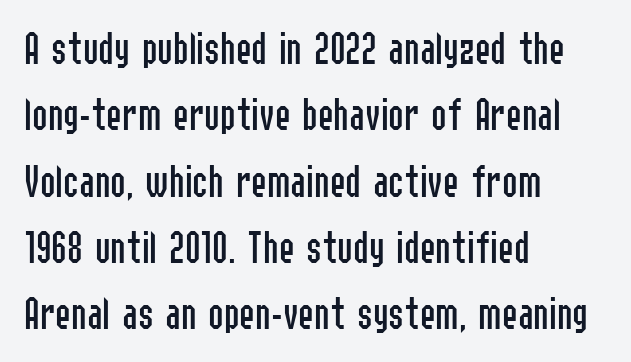
{"serif": "no", "italic": "no", "bold": "no", "weight": "regular", "width": "condensed", "stroke_contrast": "low", "x_height": "medium", "monospaced": "no", "underline": "no", "align": "left", "line_spacing": "normal", "line_spacing_ratio": 1.41, "letter_spacing": "normal", "letter_spacing_em": 0.0, "glyph_px": 47}
